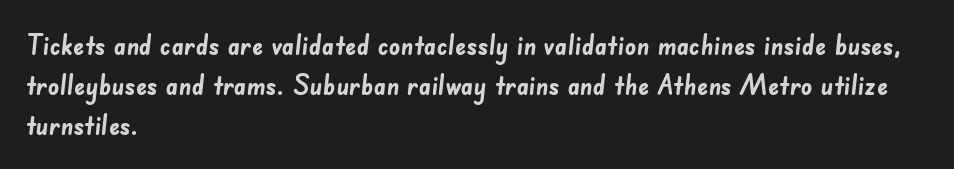
The image shows 28 px semibold sans-serif type; set left-aligned, normal line spacing (1.43x), normal letter spacing, not underlined; low stroke contrast and a small x-height.
